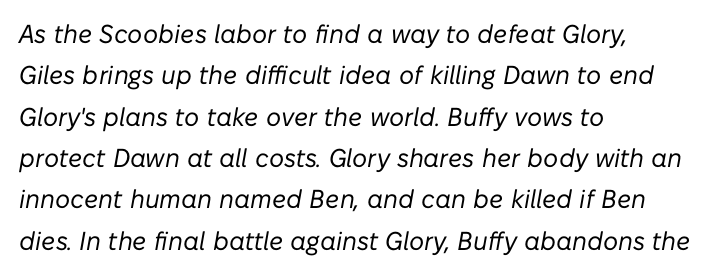
The image shows 26 px text type, italic (leaning right); set left-aligned, normal line spacing (1.59x), normal letter spacing, not underlined.
